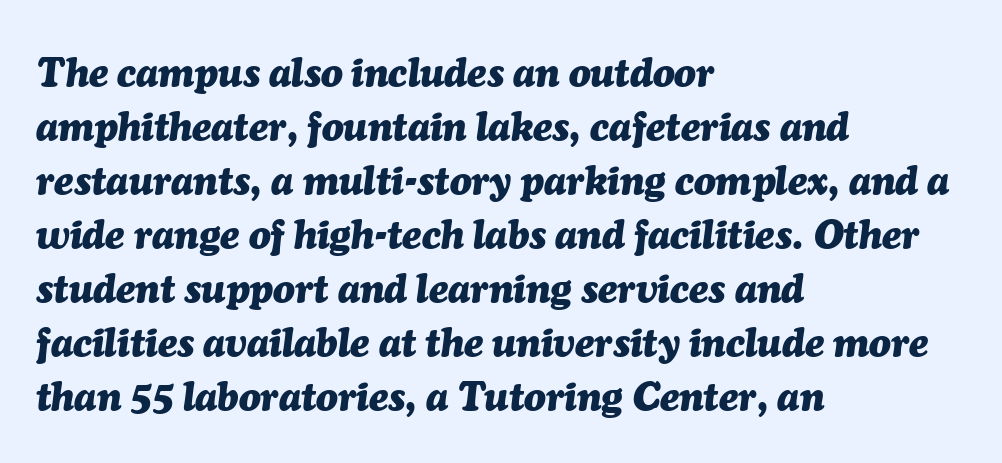
Q: Is the text bold? A: Yes.
Q: Is the text italic (slanted)? A: Yes, it leans right by about 7 degrees.
Q: Is the text underlined? A: No.
Q: How is the paragraph aligned? A: Left-aligned.
Q: Is the spacing between letters normal or unusually wide? A: Normal.
Q: Is the spacing between lines tight, normal or loose? A: Normal.
Q: Width (condensed, normal, or wide)? A: Normal.
Q: Stroke contrast? A: Medium.
Q: x-height? A: Medium.
Q: Monospaced? A: No.
